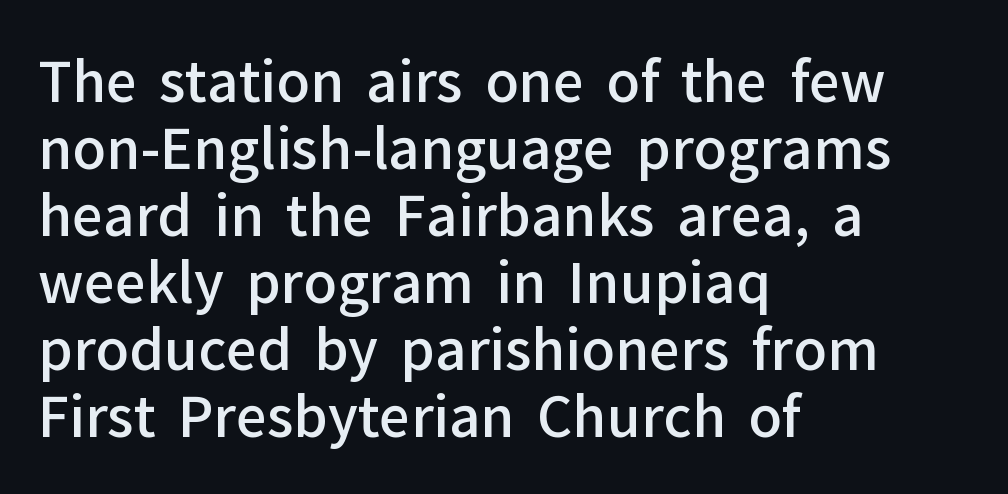
Q: Is the text bold? A: Semi-bold.
Q: Is the text italic (slanted)? A: No, it is upright.
Q: Is the typeface a serif or a sans-serif typeface? A: Sans-serif.
Q: Is the text underlined? A: No.
Q: How is the paragraph aligned? A: Left-aligned.
Q: Is the spacing between letters normal or unusually wide? A: Normal.
Q: Width (condensed, normal, or wide)? A: Normal.
Q: Stroke contrast? A: Low.
Q: x-height? A: Medium.
Q: Monospaced? A: No.
